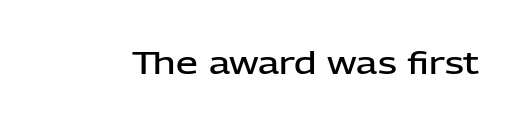
The image shows 31 px semibold sans-serif type, upright; set normal letter spacing, not underlined; low stroke contrast and a medium x-height.
